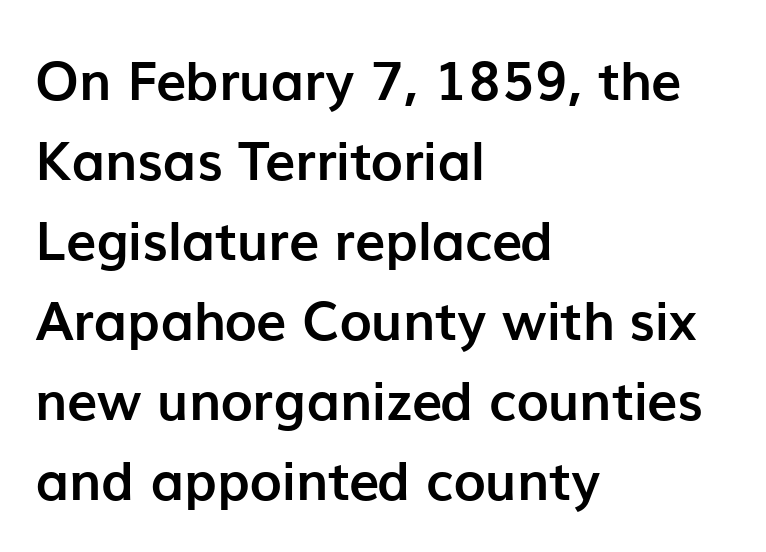
The image shows 54 px semibold sans-serif type, upright; set left-aligned, normal line spacing (1.48x), normal letter spacing, not underlined; low stroke contrast and a medium x-height.
